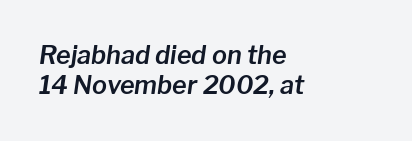
{"italic": "yes", "lean": "right", "slant_degrees": 8, "underline": "no", "align": "left", "line_spacing_ratio": 1.21, "letter_spacing": "normal", "letter_spacing_em": 0.0, "glyph_px": 25}
